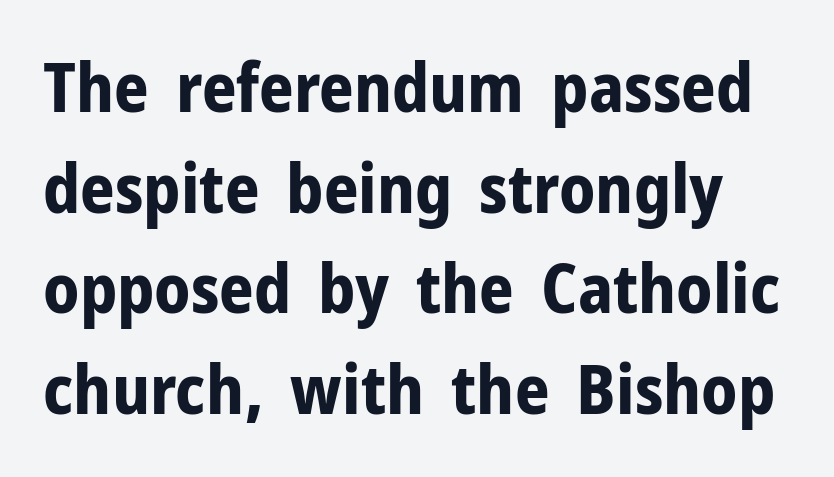
Q: Is the text bold? A: Yes.
Q: Is the text italic (slanted)? A: No, it is upright.
Q: Is the typeface a serif or a sans-serif typeface? A: Sans-serif.
Q: Is the text underlined? A: No.
Q: Is the spacing between letters normal or unusually wide? A: Normal.
Q: Is the spacing between lines tight, normal or loose? A: Normal.
Q: Width (condensed, normal, or wide)? A: Normal.
Q: Stroke contrast? A: Low.
Q: x-height? A: Medium.
Q: Monospaced? A: No.
